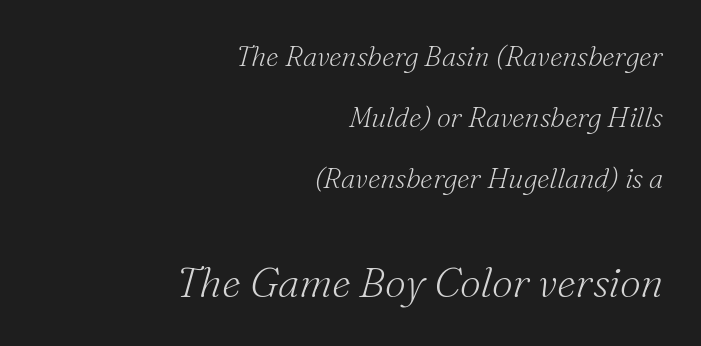
In terms of letterform style, serifs are clearly present. No heavy texture on the line: the type isn't bold. Typesetter's note — lower block bumped up in size, upper block left smaller. Unmarked baselines from the first word to the last. You could not count columns in this text — the font is proportionally spaced.
